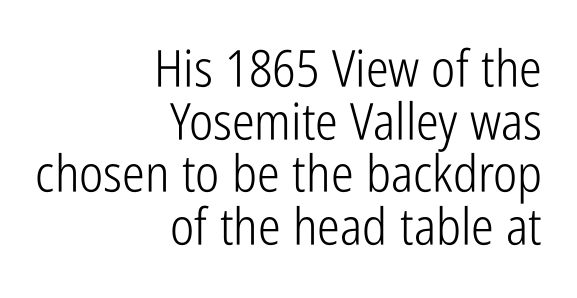
The image shows 51 px light, condensed sans-serif type, upright; set right-aligned, tight line spacing (1.03x), normal letter spacing, not underlined; low stroke contrast and a medium x-height.
